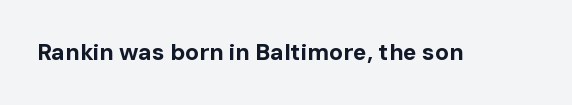
{"italic": "no", "bold": "yes", "underline": "no", "letter_spacing": "normal", "letter_spacing_em": 0.0, "glyph_px": 23}
